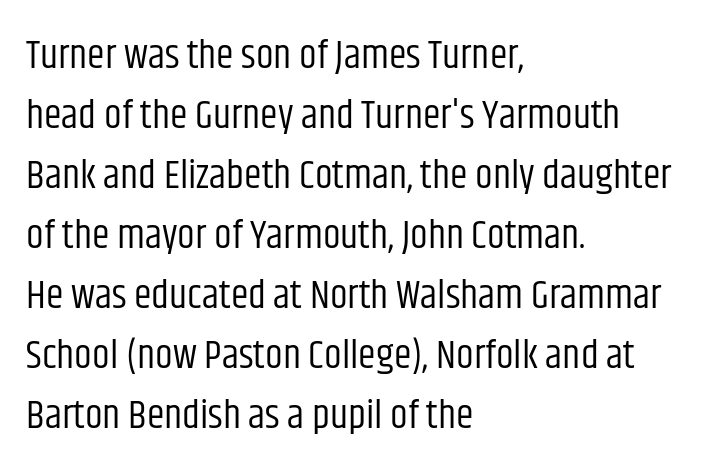
The image shows 40 px regular-weight, condensed sans-serif type, upright; set left-aligned, normal line spacing (1.5x), normal letter spacing, not underlined; low stroke contrast and a large x-height.
